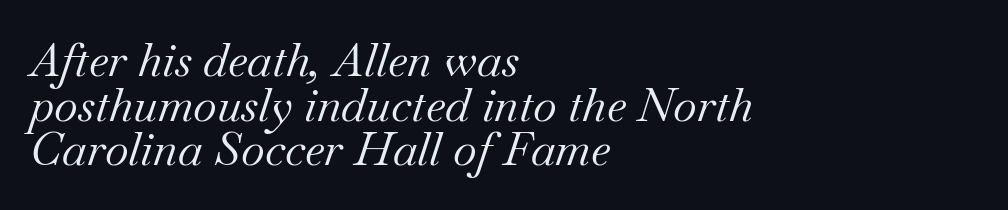
The image shows 46 px regular-weight serif type, italic (leaning right); set left-aligned, tight line spacing (0.97x), normal letter spacing, not underlined; medium stroke contrast and a small x-height.
